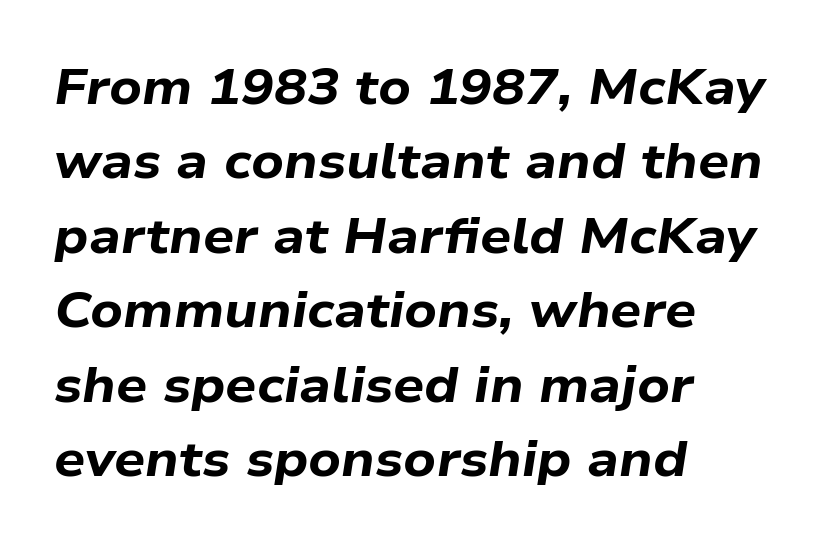
Alignment: flush left. The rendering uses a moderate line-height, typical for paragraphs. This sample uses an oblique cut, with every glyph tilted off the vertical. No word sits above an underline. Here the glyphs are tracked normally, forming tight word shapes.
